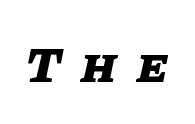
The image shows 50 px heavy type, italic (leaning right); set unusually wide letter spacing (+0.41 em), not underlined; low stroke contrast and a large x-height.
